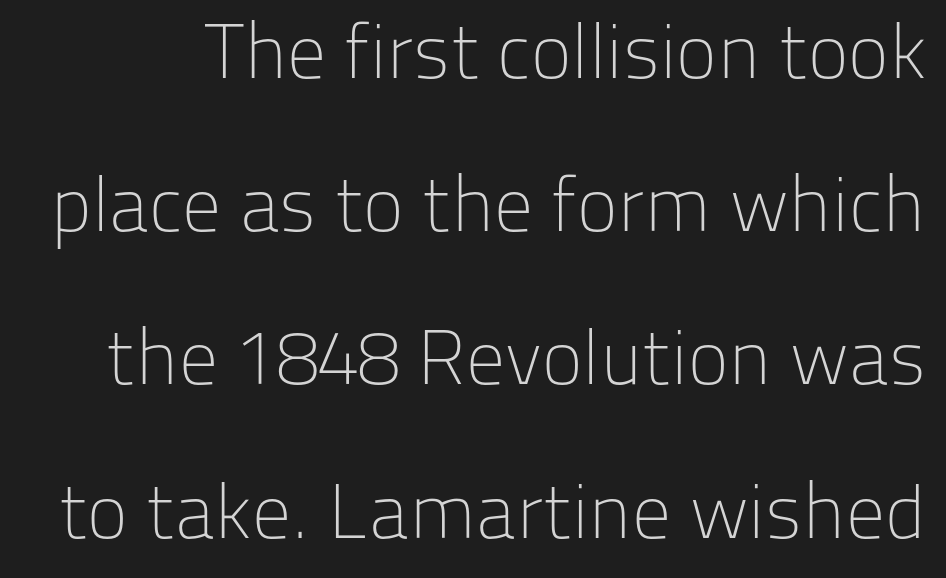
{"serif": "no", "italic": "no", "bold": "no", "weight": "light", "width": "normal", "stroke_contrast": "low", "x_height": "medium", "monospaced": "no", "underline": "no", "line_spacing": "loose", "line_spacing_ratio": 1.99, "letter_spacing": "normal", "letter_spacing_em": 0.0, "glyph_px": 77}
